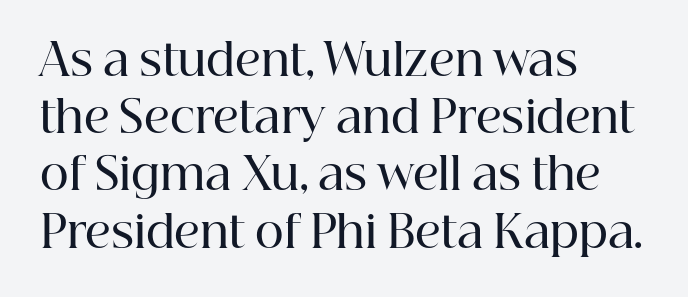
The letters stand upright; this is a roman face. Whoever set this chose a conventional vertical rhythm. The typesetter chose a ragged-right arrangement here. Do the characters align in a grid? No, the font is proportional.
